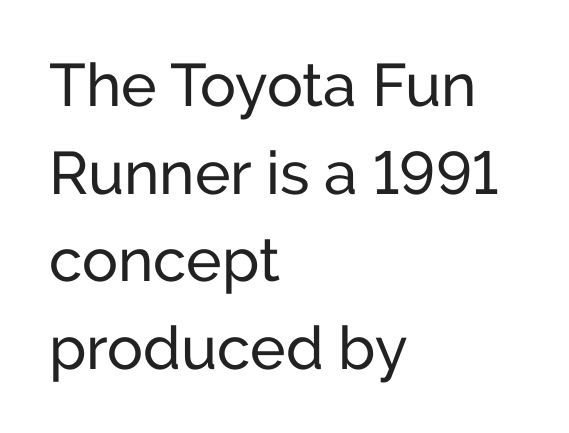
{"serif": "no", "italic": "no", "width": "normal", "stroke_contrast": "low", "x_height": "medium", "monospaced": "no", "underline": "no", "align": "left", "line_spacing": "normal", "line_spacing_ratio": 1.46, "letter_spacing": "normal", "letter_spacing_em": 0.0, "glyph_px": 60}
